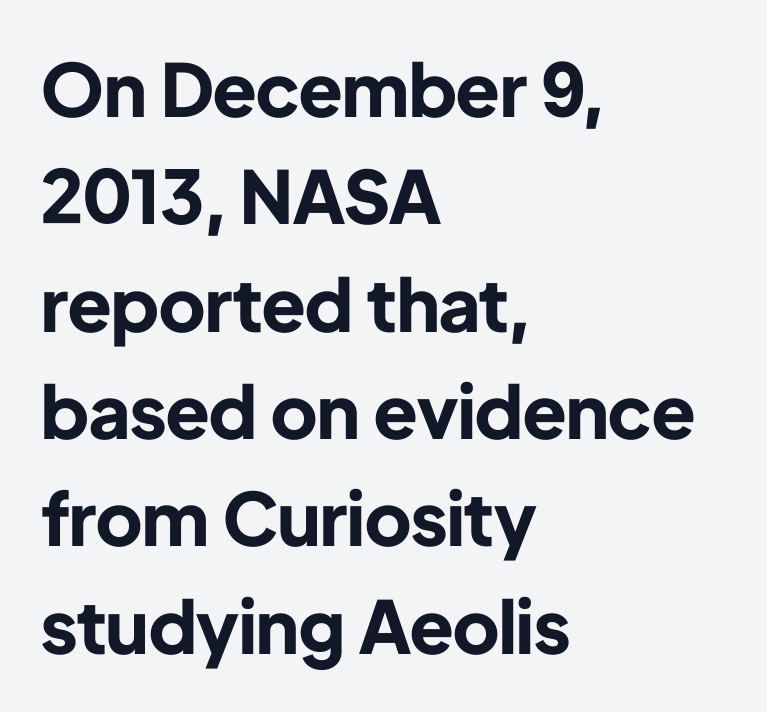
A typesetter would mark this as roman, not italic. How heavy is the stroke? Heavy — this is a bold. All the whitespace from short lines collects on the right. Spacing verdict: proportional, widths tailored to each character. Each letter's strokes conclude bluntly, with no projecting serifs.
